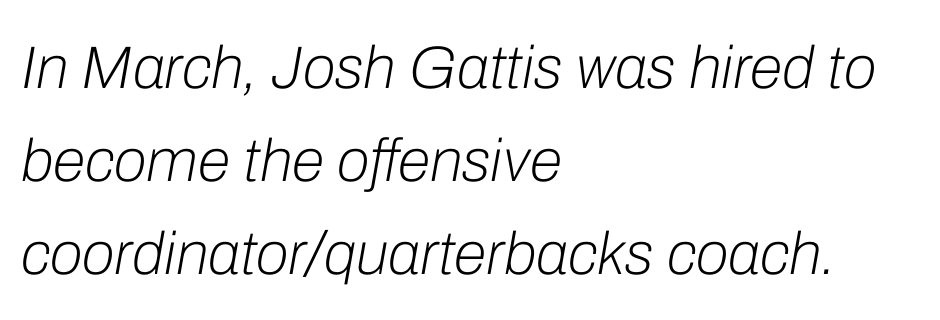
This is oblique type, the kind used for emphasis or titles. This sample uses plain, unmodified letter spacing. A normal amount of white space separates one row of letters from the next. Check the space under the baseline: it is left empty. All the whitespace from short lines collects on the right. This is not heavy type; no bold has been used.
